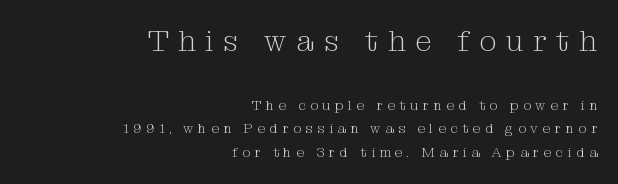
Q: Is the text bold? A: No.
Q: Is the text italic (slanted)? A: No, it is upright.
Q: Is the typeface a serif or a sans-serif typeface? A: Serif.
Q: Is the text underlined? A: No.
Q: How is the paragraph aligned? A: Right-aligned.
Q: Is the spacing between letters normal or unusually wide? A: Unusually wide.
Q: Is the spacing between lines tight, normal or loose? A: Normal.
Q: Which block of text is set in a larger size, the first (top) or the second (bottom)? A: The first (top) one.
Q: Width (condensed, normal, or wide)? A: Normal.
Q: Stroke contrast? A: Medium.
Q: x-height? A: Medium.
Q: Monospaced? A: No.
